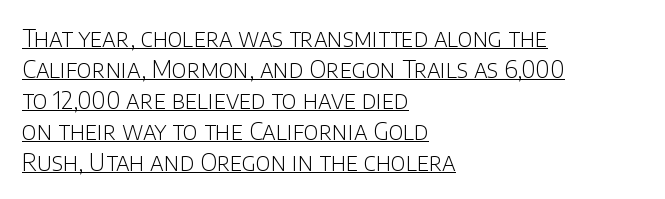
The image shows 24 px text type, upright; set left-aligned, normal line spacing (1.29x), normal letter spacing, underlined.
